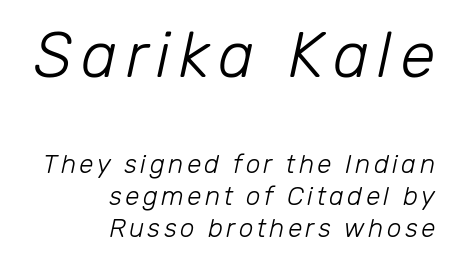
The image shows 64 px light type, italic (leaning right); set right-aligned, line spacing 1.24x, not underlined; the first (top) block is 2.46x larger; low stroke contrast and a medium x-height.
